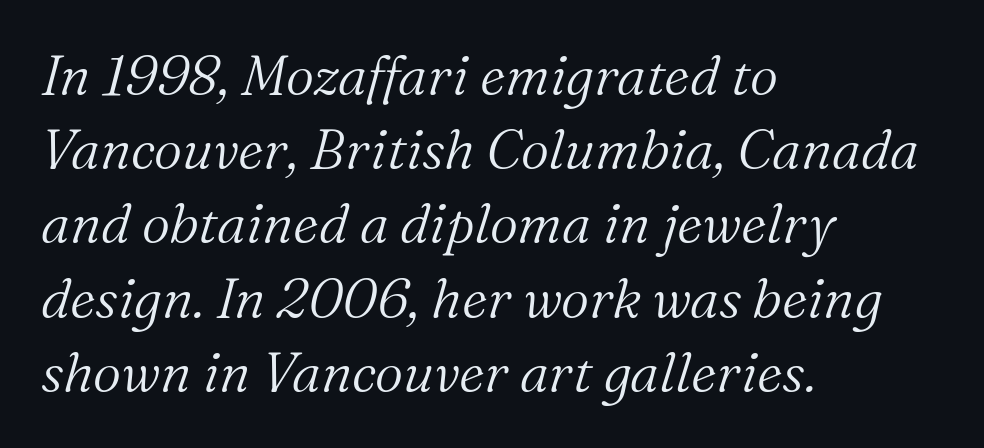
The image shows 55 px light serif type, italic (leaning right); set left-aligned, normal line spacing (1.35x), normal letter spacing, not underlined; medium stroke contrast and a medium x-height.
